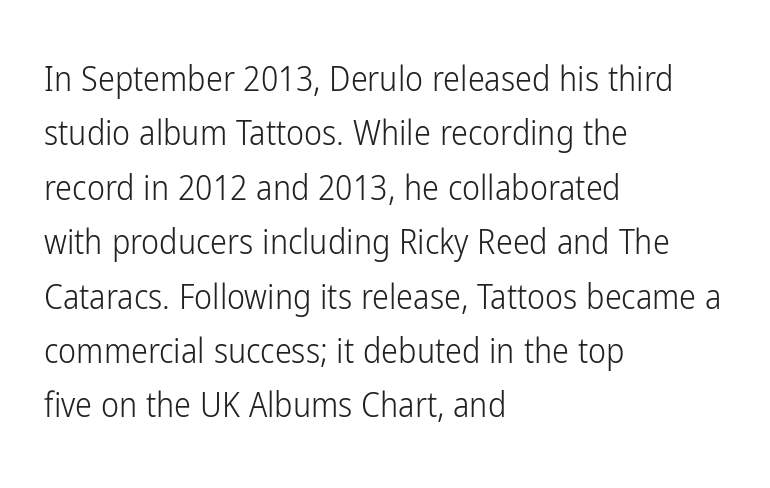
Spacing verdict: proportional, widths tailored to each character. Notice how the passage keeps a crisp vertical edge on the left only. When letters stand straight like this, we call the style roman or upright. Rule under the text: the space is simply empty. Think standard paragraph weight, or any step lighter than that. Note: no serifs on the glyphs.
